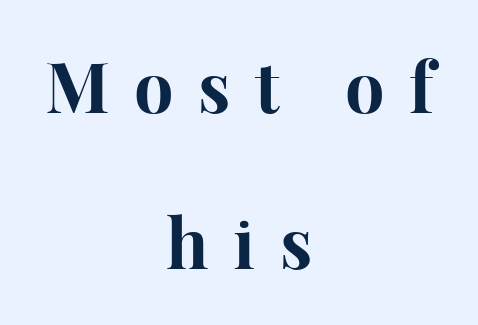
Q: Is the text bold? A: Yes.
Q: Is the text italic (slanted)? A: No, it is upright.
Q: Is the typeface a serif or a sans-serif typeface? A: Serif.
Q: Is the text underlined? A: No.
Q: How is the paragraph aligned? A: Centered.
Q: Is the spacing between letters normal or unusually wide? A: Unusually wide.
Q: Is the spacing between lines tight, normal or loose? A: Loose.
Q: Width (condensed, normal, or wide)? A: Normal.
Q: Stroke contrast? A: High.
Q: x-height? A: Medium.
Q: Monospaced? A: No.
